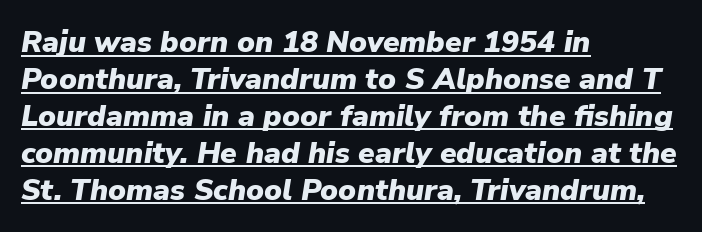
The image shows 30 px heavy type, italic (leaning right); set left-aligned, line spacing 1.23x, normal letter spacing, underlined; low stroke contrast and a medium x-height.
